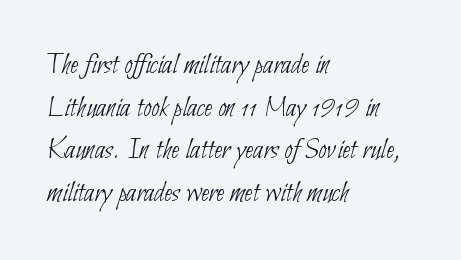
The image shows 30 px thin, condensed sans-serif type; set left-aligned, normal line spacing (1.42x), normal letter spacing, not underlined; low stroke contrast and a small x-height.
